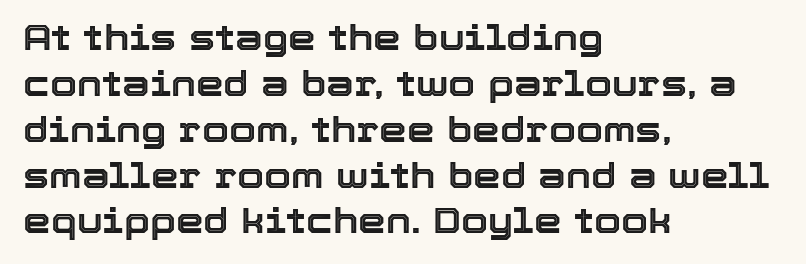
Left-aligned paragraph, ragged on the right. The foot of each line stays bare and open. The gaps between neighbouring characters are ordinary and unremarkable. A typesetter would call this proportional, since set widths differ per character. These lines sit exactly where default settings would place them. Posture: straight, roman, zero tilt.
